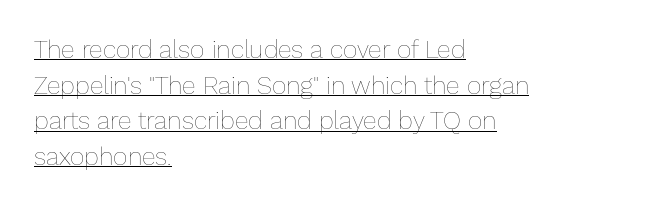
Q: Is the text bold? A: No.
Q: Is the text italic (slanted)? A: No, it is upright.
Q: Is the text underlined? A: Yes.
Q: How is the paragraph aligned? A: Left-aligned.
Q: Is the spacing between letters normal or unusually wide? A: Normal.
Q: Is the spacing between lines tight, normal or loose? A: Normal.
